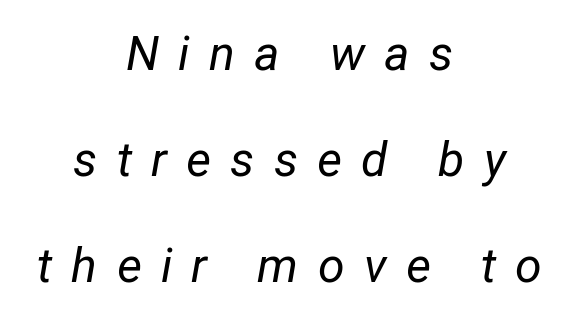
Q: Is the text bold? A: No.
Q: Is the text italic (slanted)? A: Yes, it leans right by about 12 degrees.
Q: Is the text underlined? A: No.
Q: How is the paragraph aligned? A: Centered.
Q: Is the spacing between letters normal or unusually wide? A: Unusually wide.
Q: Is the spacing between lines tight, normal or loose? A: Loose.
Q: Width (condensed, normal, or wide)? A: Normal.
Q: Stroke contrast? A: Low.
Q: x-height? A: Medium.
Q: Monospaced? A: No.
